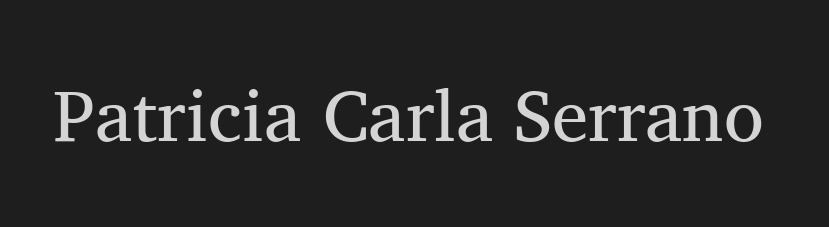
Q: Is the text bold? A: No.
Q: Is the text italic (slanted)? A: No, it is upright.
Q: Is the typeface a serif or a sans-serif typeface? A: Serif.
Q: Is the text underlined? A: No.
Q: Is the spacing between letters normal or unusually wide? A: Normal.
Q: Width (condensed, normal, or wide)? A: Normal.
Q: Stroke contrast? A: Medium.
Q: x-height? A: Medium.
Q: Monospaced? A: No.
